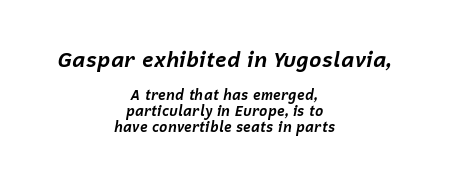
The image shows 21 px bold type, italic (leaning right); set centered, tight line spacing (1.15x), normal letter spacing, not underlined; the first (top) block is 1.5x larger.
